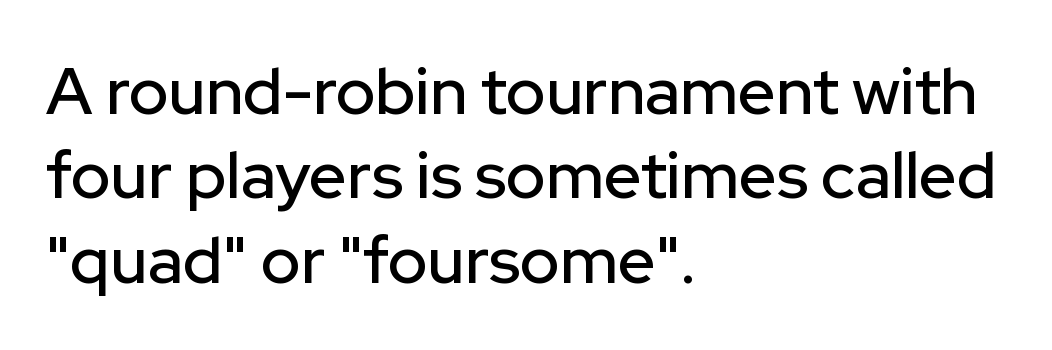
{"serif": "no", "italic": "no", "width": "normal", "stroke_contrast": "low", "x_height": "medium", "monospaced": "no", "underline": "no", "align": "left", "line_spacing": "normal", "line_spacing_ratio": 1.28, "letter_spacing": "normal", "letter_spacing_em": 0.0, "glyph_px": 66}
